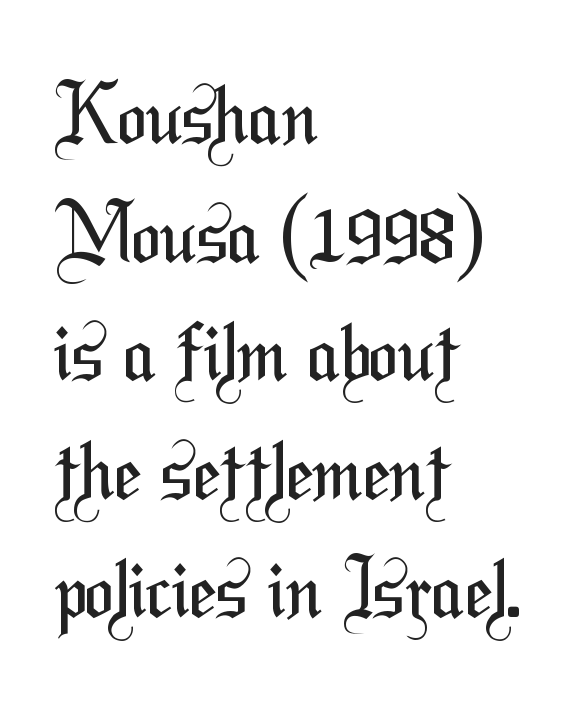
{"serif": "no", "bold": "no", "weight": "regular", "width": "condensed", "stroke_contrast": "medium", "x_height": "medium", "monospaced": "no", "underline": "no", "align": "left", "line_spacing": "normal", "line_spacing_ratio": 1.52, "letter_spacing": "normal", "letter_spacing_em": 0.0, "glyph_px": 78}
